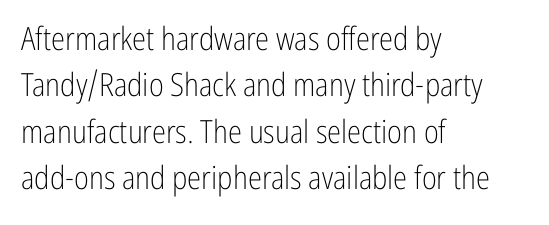
The image shows 32 px light, condensed sans-serif type, upright; set left-aligned, normal line spacing (1.45x), normal letter spacing, not underlined; low stroke contrast and a medium x-height.
